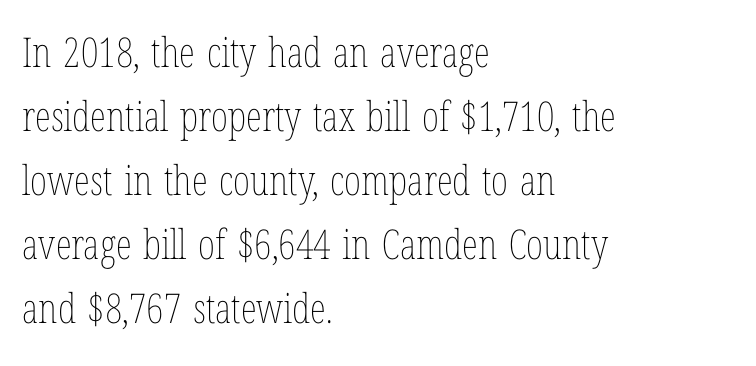
{"italic": "no", "bold": "no", "weight": "thin", "width": "condensed", "stroke_contrast": "low", "x_height": "medium", "monospaced": "no", "underline": "no", "align": "left", "line_spacing": "normal", "line_spacing_ratio": 1.56, "letter_spacing": "normal", "letter_spacing_em": 0.0, "glyph_px": 41}
